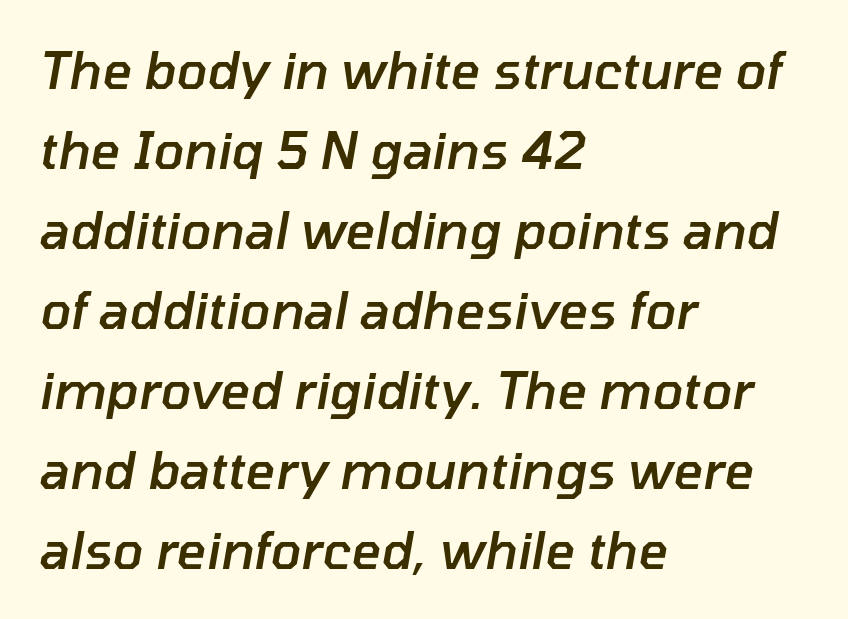
The image shows 51 px semibold type, italic (leaning right); set left-aligned, normal line spacing (1.57x), normal letter spacing, not underlined; low stroke contrast and a medium x-height.
